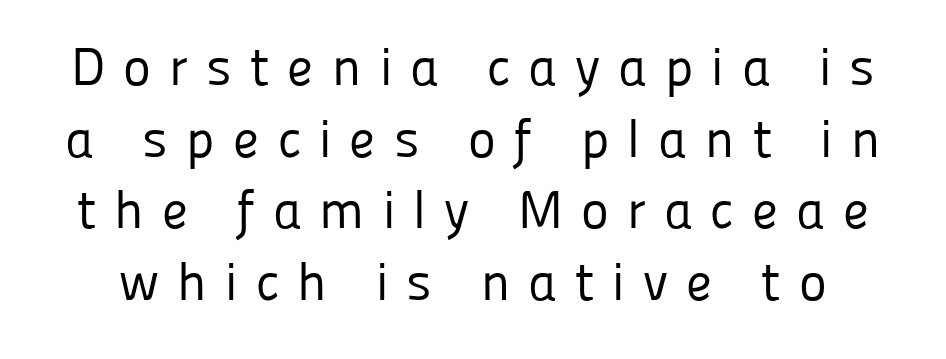
The image shows 53 px regular-weight sans-serif type, upright; set normal line spacing (1.35x), unusually wide letter spacing (+0.34 em), not underlined; low stroke contrast and a medium x-height.
